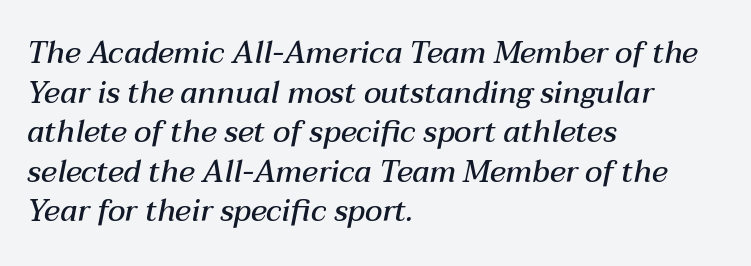
The image shows 30 px semibold type, italic (leaning right); set left-aligned, normal line spacing (1.32x), normal letter spacing, not underlined; medium stroke contrast and a medium x-height.
